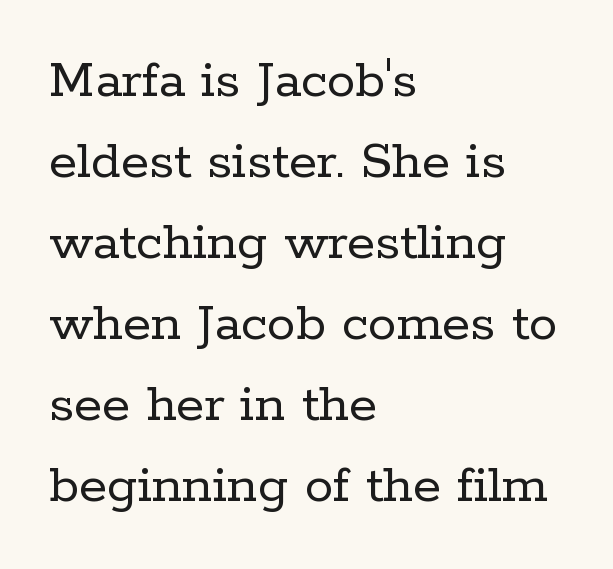
The image shows 57 px regular-weight serif type, upright; set left-aligned, normal line spacing (1.42x), normal letter spacing, not underlined; low stroke contrast and a medium x-height.
